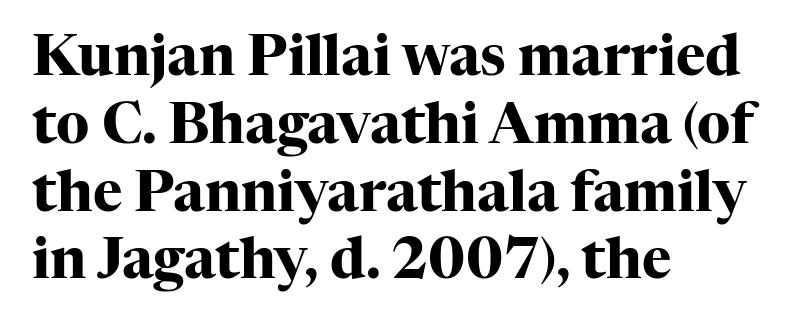
The image shows 56 px heavy serif type, upright; set left-aligned, line spacing 1.21x, normal letter spacing, not underlined; high stroke contrast and a medium x-height.
